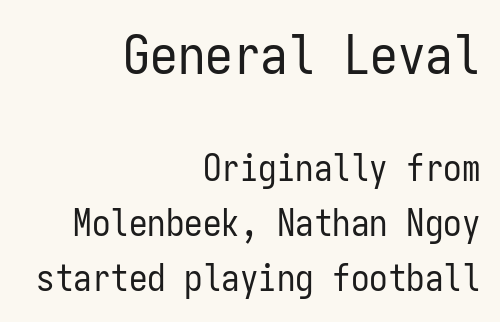
Alignment: flush right. The gap between lines stays unmarked. Between these two stacked blocks, the higher one wins on size. The font family rendered here belongs to the sans-serif group.
